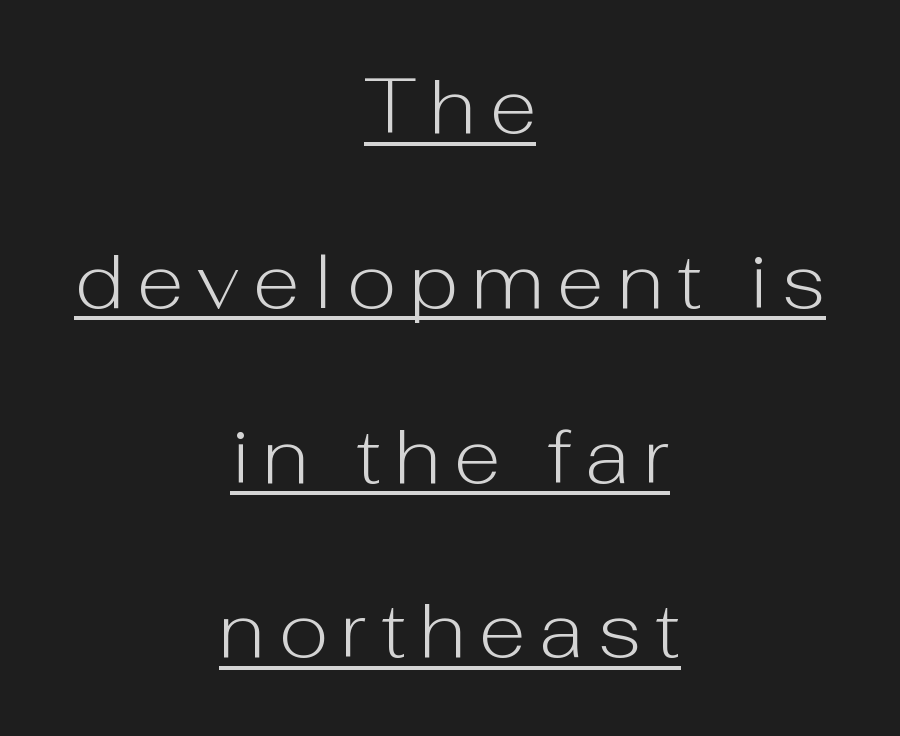
Does the copy run flush right? No — it is centered line by line. The letters advance in unequal steps, a hallmark of proportional type. The glyphs in this specimen are sans serif. The typesetting does not lean heavy: it is not bold. Regarding leading, the lines here are spaced well apart.
